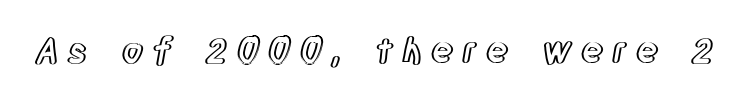
Q: Is the text italic (slanted)? A: Yes.
Q: Is the text underlined? A: No.
Q: Is the spacing between letters normal or unusually wide? A: Unusually wide.
Q: Width (condensed, normal, or wide)? A: Condensed.
Q: x-height? A: Large.
Q: Monospaced? A: No.
